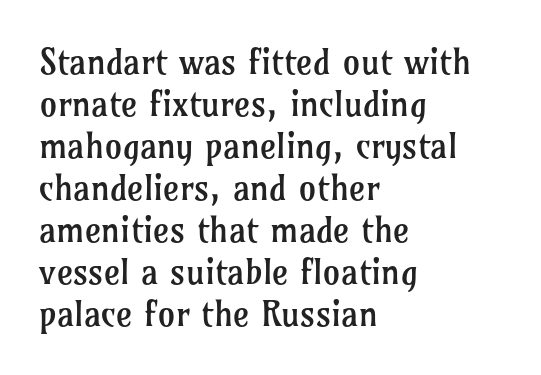
Do the letters lean? They stand straight. Tracking value appears to be zero — textbook default spacing. Nobody drew a line under any word here. Note the varied advance widths — an 'i' is clearly narrower than an 'm'.
